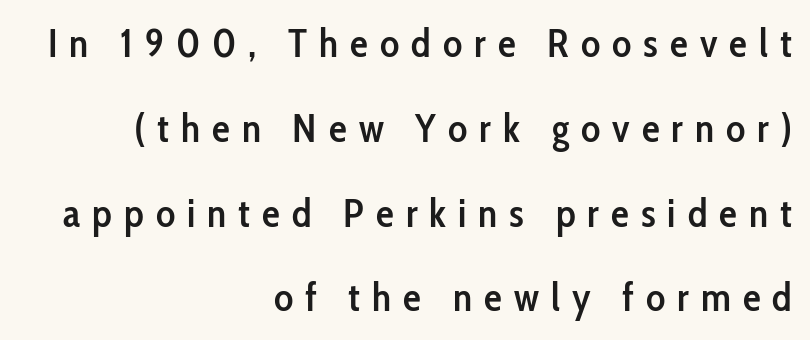
Proportional: the letters do not fall into vertical columns. Compared with typical paragraphs, the rows here are farther apart. Just letters on the line, the space beneath them empty. Classification — sans serif. Between one letter and the next there's a generous, obvious gap.
